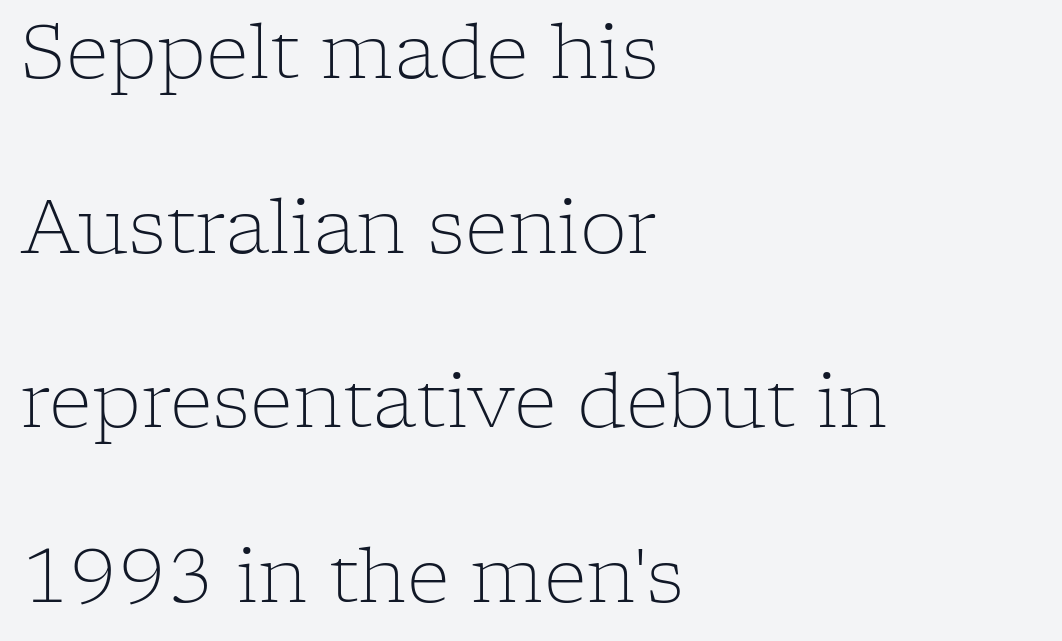
Q: Is the text bold? A: No.
Q: Is the text italic (slanted)? A: No, it is upright.
Q: Is the typeface a serif or a sans-serif typeface? A: Serif.
Q: Is the text underlined? A: No.
Q: How is the paragraph aligned? A: Left-aligned.
Q: Is the spacing between letters normal or unusually wide? A: Normal.
Q: Is the spacing between lines tight, normal or loose? A: Loose.
Q: Width (condensed, normal, or wide)? A: Normal.
Q: Stroke contrast? A: Low.
Q: x-height? A: Medium.
Q: Monospaced? A: No.
